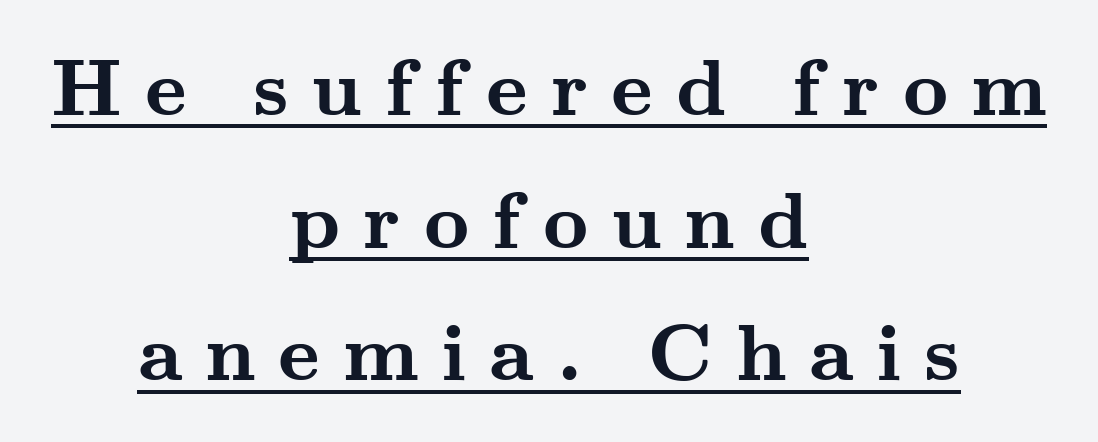
The image shows 79 px semibold, wide serif type, upright; set centered, normal line spacing (1.68x), unusually wide letter spacing (+0.29 em), underlined; medium stroke contrast and a small x-height.
